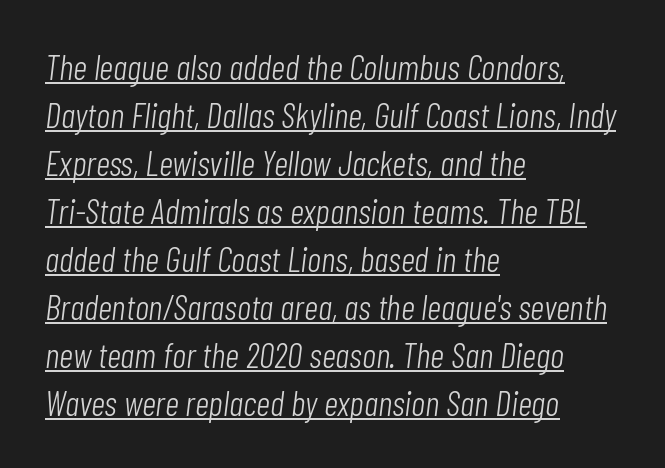
{"italic": "yes", "lean": "right", "slant_degrees": 7, "bold": "no", "weight": "light", "width": "condensed", "stroke_contrast": "low", "x_height": "medium", "monospaced": "no", "underline": "yes", "align": "left", "line_spacing": "normal", "line_spacing_ratio": 1.37, "letter_spacing": "normal", "letter_spacing_em": 0.0, "glyph_px": 35}
